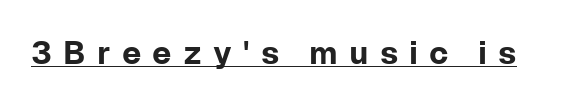
Italic? Not at all — the glyphs are vertical. This sample uses expanded letter spacing, leaving extra air between glyphs. The passage shown is typeset with a sans-serif family. This sample has the flowing, uneven cadence of proportional lettering. The rendering uses the underline text-decoration.
